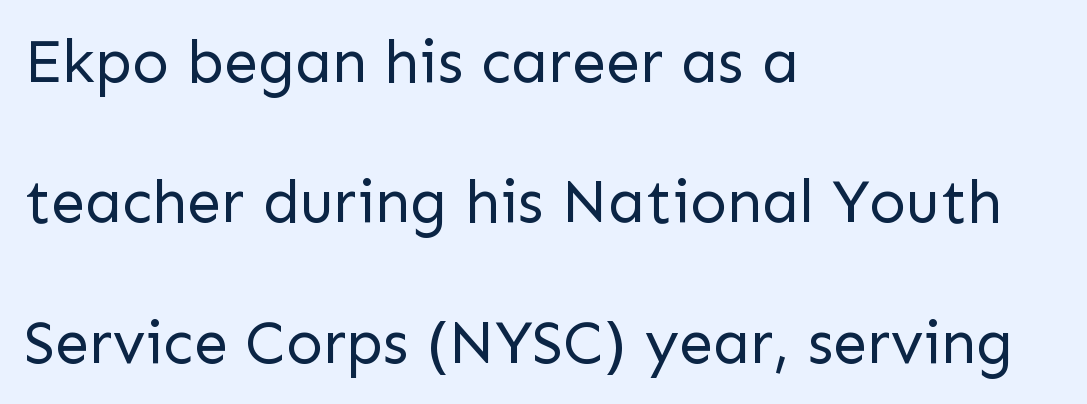
These lines are rendered in a variable-pitch font. Weight: in the light-to-regular range. The foot of each line stays bare and open. Line spacing here is loose.
